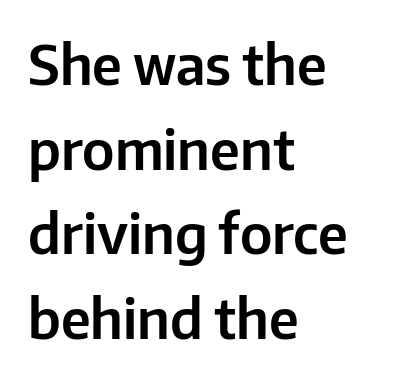
Summary of vertical rhythm: regular, with standard interline spacing. This sample uses an upright cut, with every glyph sitting square on the baseline. The gaps between neighbouring characters are ordinary and unremarkable. Regarding serifs, this sample does without them. Quick note: underline off.
